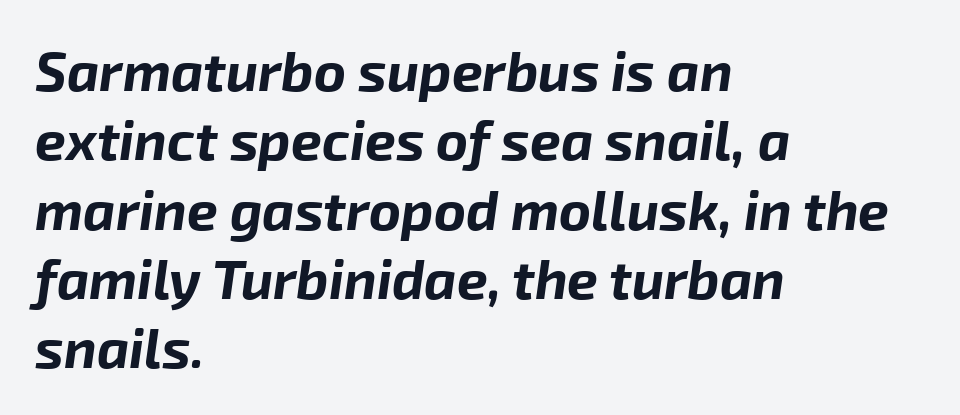
Look at the tracking — it's just the regular setting, nothing added. A typesetter would call this proportional, since set widths differ per character. Every letter is thick-stroked: bold, no question. The passage is arranged the way most books set body copy — flush left. The passage shown leans; its letterforms are oblique. This block has exactly the height ordinary leading produces.
